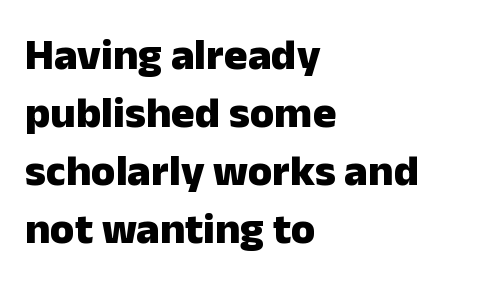
{"serif": "no", "italic": "no", "bold": "yes", "weight": "heavy", "width": "normal", "stroke_contrast": "low", "x_height": "medium", "monospaced": "no", "underline": "no", "align": "left", "line_spacing": "normal", "line_spacing_ratio": 1.32, "letter_spacing": "normal", "letter_spacing_em": 0.0, "glyph_px": 44}
